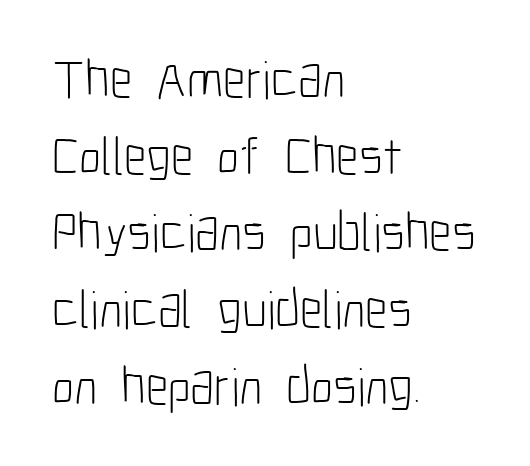
The image shows 54 px light, condensed sans-serif type, upright; set left-aligned, normal line spacing (1.42x), normal letter spacing, not underlined; low stroke contrast and a medium x-height.
